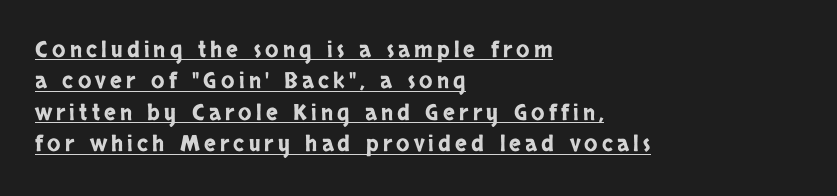
Teacher's note: observe the even left margin — that is flush-left alignment. Does a line run under the words? Yes, clearly. What's the leading like? Ordinary, nothing unusual. No italicization has been applied; the sample stays upright.
